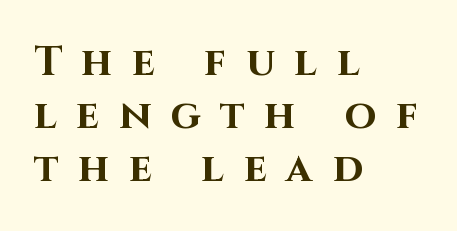
{"serif": "no", "italic": "no", "bold": "yes", "weight": "bold", "width": "normal", "stroke_contrast": "high", "x_height": "large", "monospaced": "no", "underline": "no", "align": "left", "line_spacing": "normal", "line_spacing_ratio": 1.29, "letter_spacing": "wide", "letter_spacing_em": 0.48, "glyph_px": 41}
